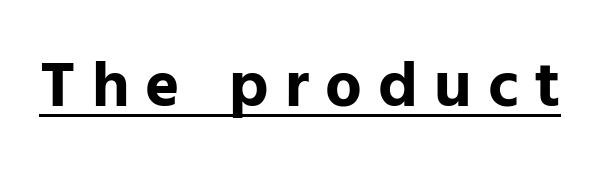
{"serif": "no", "italic": "no", "bold": "yes", "weight": "bold", "width": "normal", "stroke_contrast": "low", "x_height": "medium", "monospaced": "no", "underline": "yes", "letter_spacing": "wide", "letter_spacing_em": 0.25, "glyph_px": 65}
